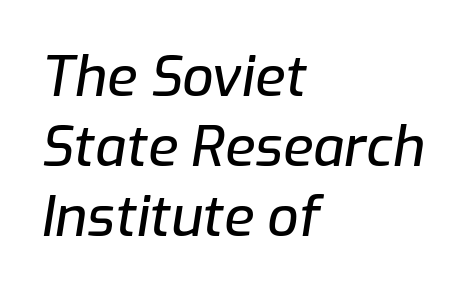
{"italic": "yes", "lean": "right", "slant_degrees": 9, "width": "normal", "stroke_contrast": "low", "x_height": "medium", "monospaced": "no", "underline": "no", "align": "left", "line_spacing": "normal", "line_spacing_ratio": 1.27, "letter_spacing": "normal", "letter_spacing_em": 0.0, "glyph_px": 55}
